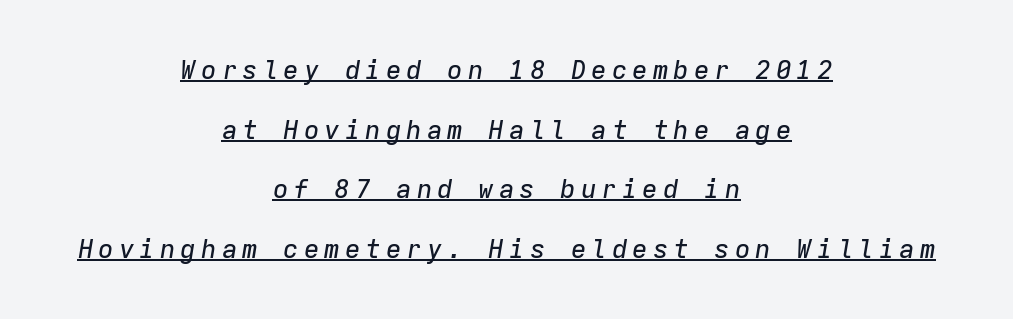
The image shows 26 px text type, italic (leaning right); set centered, loose line spacing (2.29x), underlined.
